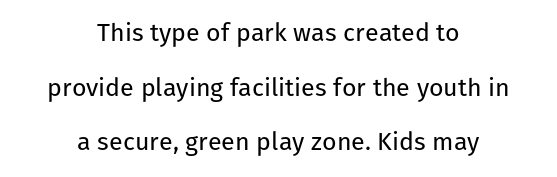
Q: Is the text bold? A: No.
Q: Is the text italic (slanted)? A: No, it is upright.
Q: Is the text underlined? A: No.
Q: How is the paragraph aligned? A: Centered.
Q: Is the spacing between letters normal or unusually wide? A: Normal.
Q: Is the spacing between lines tight, normal or loose? A: Loose.
